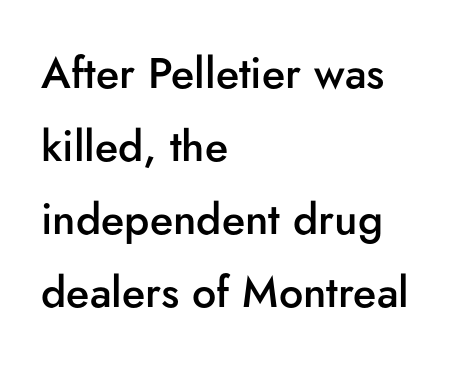
{"serif": "no", "italic": "no", "bold": "semi", "weight": "semibold", "width": "normal", "stroke_contrast": "low", "x_height": "small", "monospaced": "no", "underline": "no", "align": "left", "line_spacing": "normal", "line_spacing_ratio": 1.7, "letter_spacing": "normal", "letter_spacing_em": 0.0, "glyph_px": 43}
